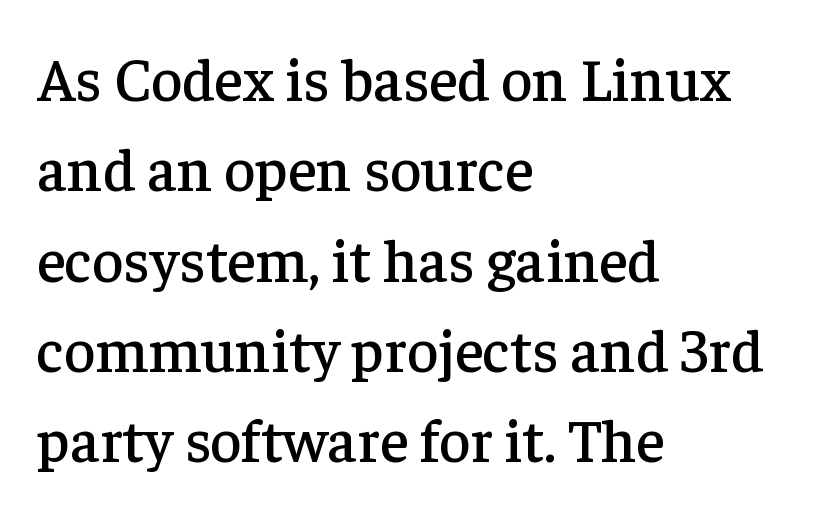
Q: Is the text italic (slanted)? A: No, it is upright.
Q: Is the typeface a serif or a sans-serif typeface? A: Serif.
Q: Is the text underlined? A: No.
Q: How is the paragraph aligned? A: Left-aligned.
Q: Is the spacing between letters normal or unusually wide? A: Normal.
Q: Is the spacing between lines tight, normal or loose? A: Normal.
Q: Width (condensed, normal, or wide)? A: Normal.
Q: Stroke contrast? A: Low.
Q: x-height? A: Medium.
Q: Monospaced? A: No.
